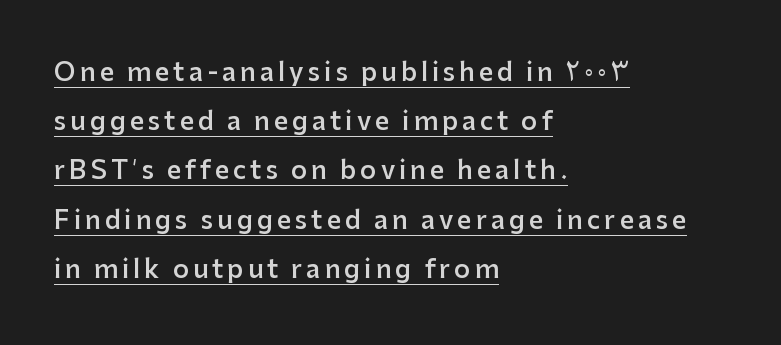
Is there an underline? Yes — a line sits under the letters. The typography opts for an upright posture over an oblique one. The designer dialed line spacing up above the default. Compared with a centered layout, this one pins lines to the left instead. Weight: semibold (demi).
